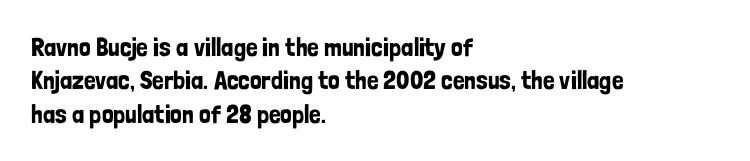
The image shows 26 px text type, upright; set left-aligned, normal line spacing (1.28x), normal letter spacing, not underlined.
